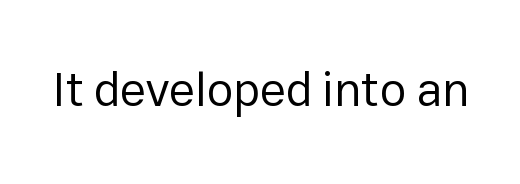
{"serif": "no", "italic": "no", "bold": "no", "weight": "regular", "width": "normal", "stroke_contrast": "low", "x_height": "medium", "monospaced": "no", "underline": "no", "letter_spacing": "normal", "letter_spacing_em": 0.0, "glyph_px": 48}
